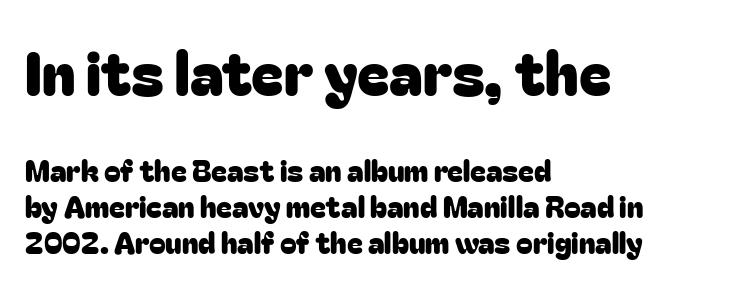
The image shows 61 px sans-serif type, upright; set left-aligned, line spacing 1.2x, normal letter spacing, not underlined; the first (top) block is 2.03x larger; low stroke contrast and a medium x-height.
